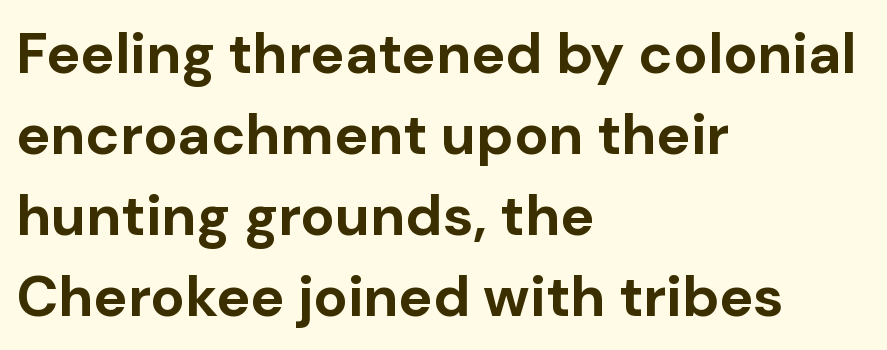
Any mark beneath the type? The region is blank. It's the straight-up-and-down kind of type. Pretty heavy lettering here — definitely bold. In terms of letterspacing, this is plain default setting. This sample has the flowing, uneven cadence of proportional lettering.
